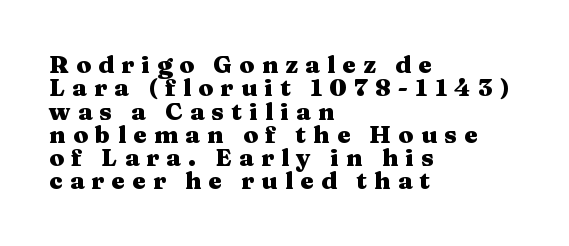
The image shows 24 px bold type, upright; set left-aligned, tight line spacing (0.97x), unusually wide letter spacing (+0.3 em), not underlined.
